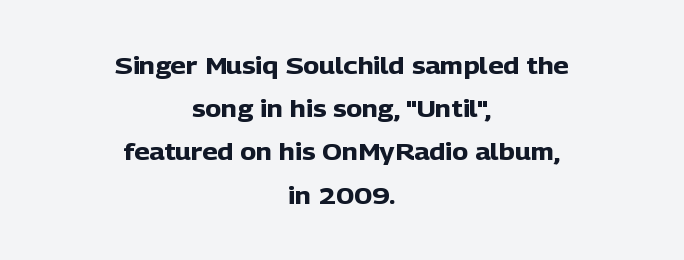
Letters rest on an invisible, unmarked baseline. Leftover space on each line is divided equally before and after the words. Is there any slant? The stems are plumb. The line texture is even and compact thanks to regular tracking. Caption: bold face, heavy strokes.
